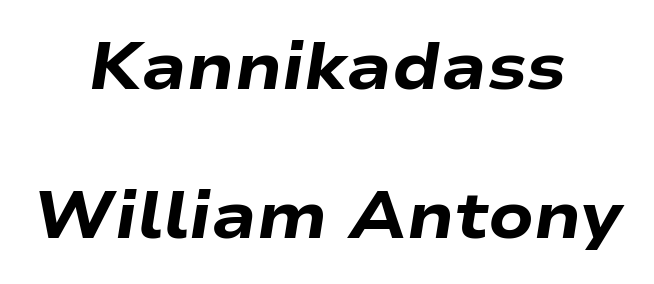
Q: Is the text bold? A: Yes.
Q: Is the text italic (slanted)? A: Yes, it leans right by about 9 degrees.
Q: Is the text underlined? A: No.
Q: How is the paragraph aligned? A: Centered.
Q: Is the spacing between letters normal or unusually wide? A: Normal.
Q: Is the spacing between lines tight, normal or loose? A: Loose.
Q: Width (condensed, normal, or wide)? A: Wide.
Q: Stroke contrast? A: Low.
Q: x-height? A: Medium.
Q: Monospaced? A: No.
